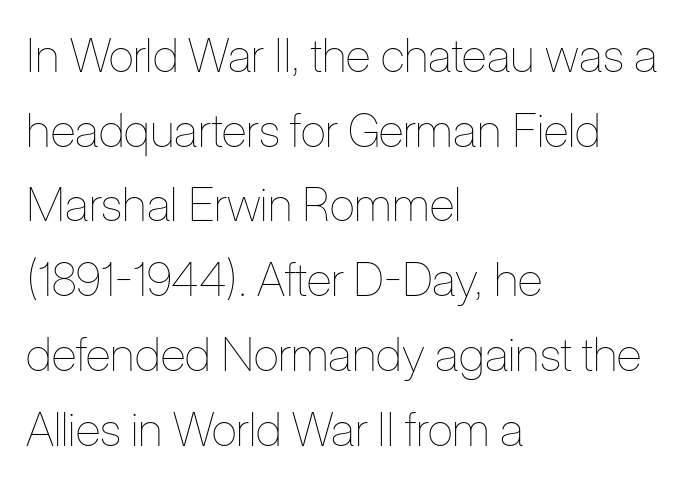
{"italic": "no", "bold": "no", "weight": "thin", "width": "condensed", "stroke_contrast": "low", "x_height": "medium", "monospaced": "no", "underline": "no", "align": "left", "line_spacing": "normal", "line_spacing_ratio": 1.59, "letter_spacing": "normal", "letter_spacing_em": 0.0, "glyph_px": 47}
